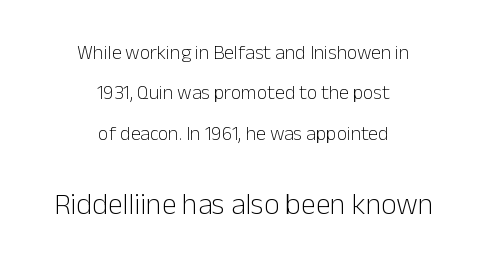
{"serif": "no", "italic": "no", "bold": "no", "weight": "light", "width": "normal", "stroke_contrast": "low", "x_height": "medium", "monospaced": "no", "underline": "no", "align": "center", "line_spacing": "loose", "line_spacing_ratio": 2.02, "letter_spacing": "normal", "letter_spacing_em": 0.0, "larger_block": "second", "size_ratio": 1.5, "glyph_px": 30}
